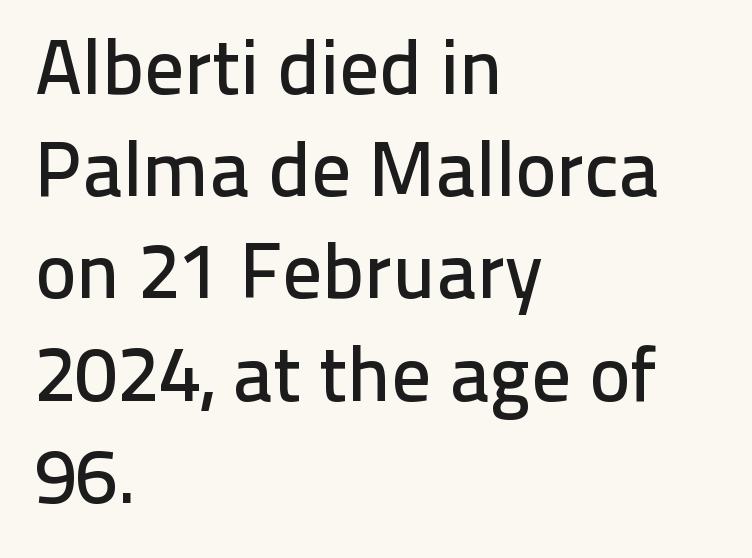
The image shows 78 px sans-serif type, upright; set left-aligned, normal line spacing (1.31x), normal letter spacing, not underlined; low stroke contrast and a medium x-height.
